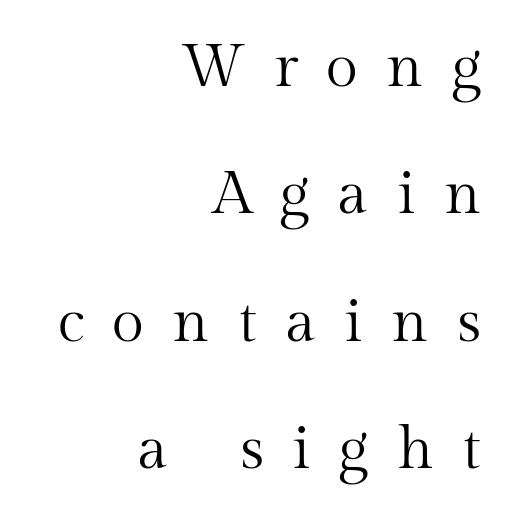
{"serif": "yes", "italic": "no", "bold": "no", "weight": "regular", "width": "normal", "stroke_contrast": "medium", "x_height": "medium", "monospaced": "no", "underline": "no", "align": "right", "line_spacing": "loose", "line_spacing_ratio": 2.16, "letter_spacing": "wide", "letter_spacing_em": 0.48, "glyph_px": 59}
